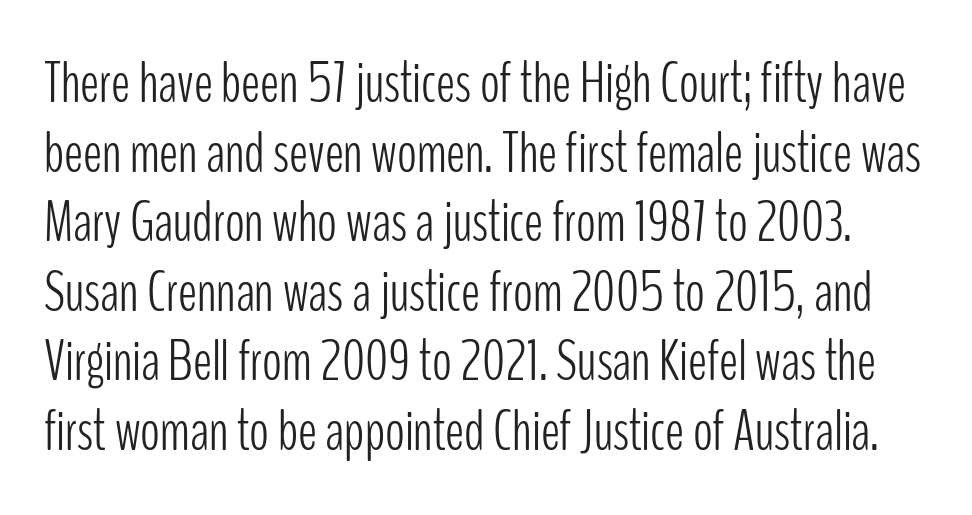
{"serif": "no", "italic": "no", "bold": "no", "weight": "light", "width": "condensed", "stroke_contrast": "low", "x_height": "medium", "monospaced": "no", "underline": "no", "line_spacing_ratio": 1.2, "letter_spacing": "normal", "letter_spacing_em": 0.0, "glyph_px": 58}
